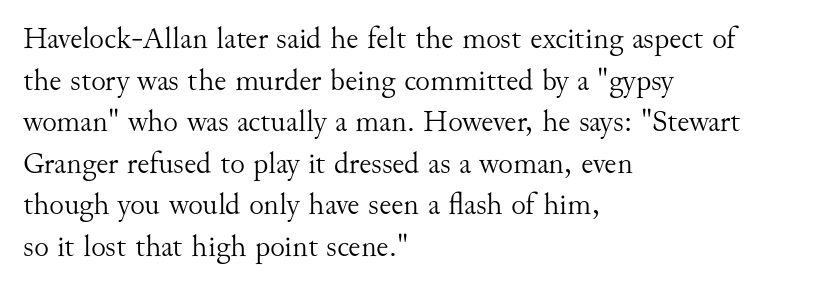
Q: Is the text bold? A: No.
Q: Is the text italic (slanted)? A: No, it is upright.
Q: Is the typeface a serif or a sans-serif typeface? A: Serif.
Q: Is the text underlined? A: No.
Q: How is the paragraph aligned? A: Left-aligned.
Q: Is the spacing between letters normal or unusually wide? A: Normal.
Q: Is the spacing between lines tight, normal or loose? A: Normal.
Q: Width (condensed, normal, or wide)? A: Normal.
Q: Stroke contrast? A: Medium.
Q: x-height? A: Small.
Q: Monospaced? A: No.
